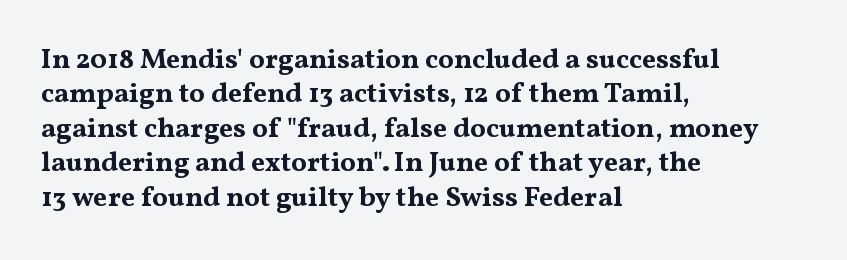
Each row of text sits above clean, open space. Posture: straight, roman, zero tilt. Heavy-handed strokes throughout: this text is bold. Stroke terminals: seriffed. Is this a fixed-width face? No — the glyphs have proportional, varying widths.
